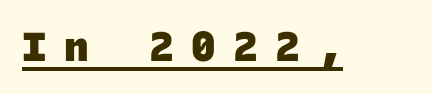
Beneath each row of characters lies a ruled line. Look at the stroke-to-counter ratio: heavy, a bold. Is this a fixed-width face? Yes — each glyph sits in an identical cell. These lines are composed in type without serifs.
